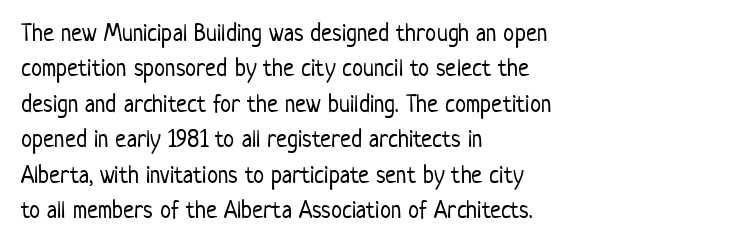
The image shows 25 px text type, upright; set left-aligned, normal line spacing (1.42x), normal letter spacing, not underlined.
